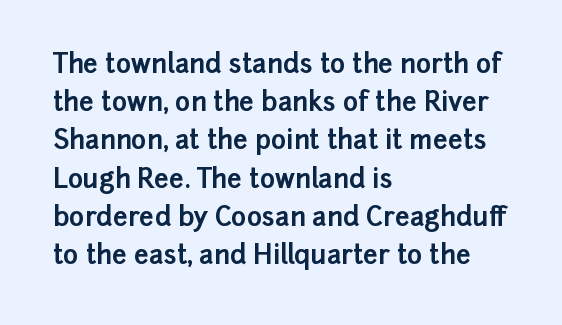
{"italic": "no", "bold": "yes", "underline": "no", "align": "left", "line_spacing": "normal", "line_spacing_ratio": 1.47, "letter_spacing": "normal", "letter_spacing_em": 0.0, "glyph_px": 26}
